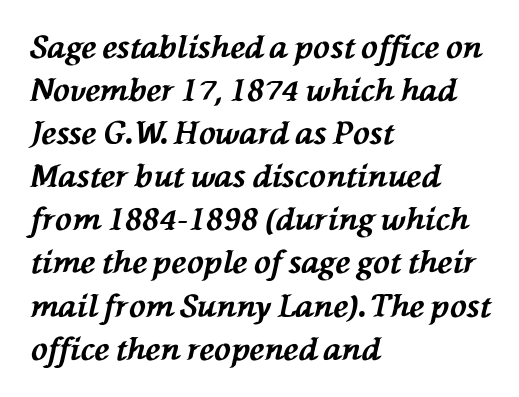
Q: Is the text bold? A: Yes.
Q: Is the text italic (slanted)? A: Yes, it leans left by about 76 degrees.
Q: Is the text underlined? A: No.
Q: How is the paragraph aligned? A: Left-aligned.
Q: Is the spacing between letters normal or unusually wide? A: Normal.
Q: Is the spacing between lines tight, normal or loose? A: Normal.
Q: Width (condensed, normal, or wide)? A: Normal.
Q: Stroke contrast? A: Medium.
Q: x-height? A: Medium.
Q: Monospaced? A: No.
